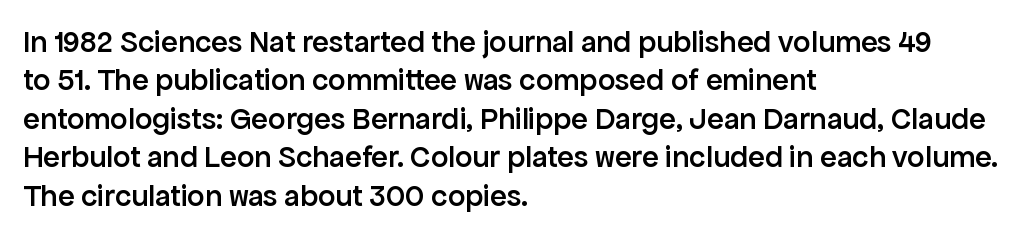
The image shows 31 px semibold sans-serif type, upright; set left-aligned, line spacing 1.24x, normal letter spacing, not underlined; low stroke contrast and a medium x-height.
